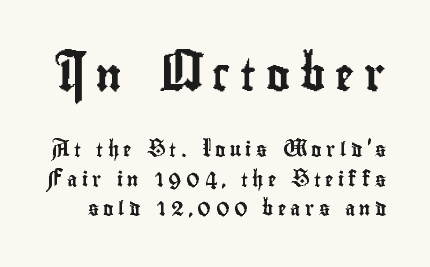
Q: Is the text italic (slanted)? A: No, it is upright.
Q: Is the typeface a serif or a sans-serif typeface? A: Sans-serif.
Q: Is the text underlined? A: No.
Q: Is the spacing between letters normal or unusually wide? A: Unusually wide.
Q: Is the spacing between lines tight, normal or loose? A: Loose.
Q: Which block of text is set in a larger size, the first (top) or the second (bottom)? A: The first (top) one.
Q: Width (condensed, normal, or wide)? A: Condensed.
Q: Stroke contrast? A: Low.
Q: x-height? A: Small.
Q: Monospaced? A: No.
